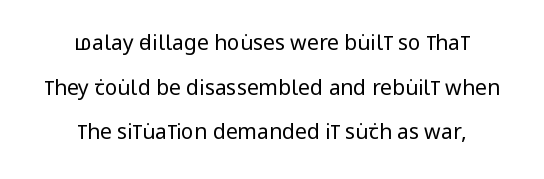
Q: Is the text bold? A: No.
Q: Is the text italic (slanted)? A: No, it is upright.
Q: Is the text underlined? A: No.
Q: How is the paragraph aligned? A: Centered.
Q: Is the spacing between letters normal or unusually wide? A: Normal.
Q: Is the spacing between lines tight, normal or loose? A: Loose.
